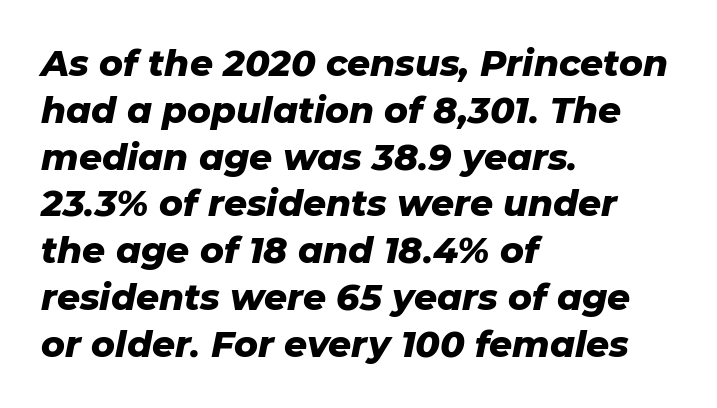
Q: Is the text bold? A: Yes.
Q: Is the text italic (slanted)? A: Yes, it leans right by about 11 degrees.
Q: Is the text underlined? A: No.
Q: How is the paragraph aligned? A: Left-aligned.
Q: Is the spacing between letters normal or unusually wide? A: Normal.
Q: Is the spacing between lines tight, normal or loose? A: Normal.
Q: Width (condensed, normal, or wide)? A: Normal.
Q: Stroke contrast? A: Low.
Q: x-height? A: Medium.
Q: Monospaced? A: No.
